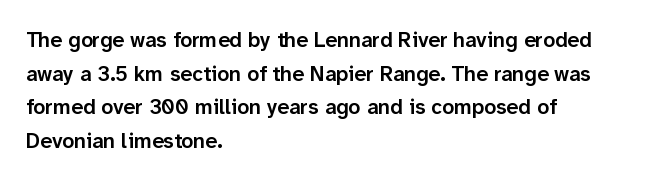
Q: Is the text bold? A: Semi-bold.
Q: Is the text italic (slanted)? A: No, it is upright.
Q: Is the text underlined? A: No.
Q: How is the paragraph aligned? A: Left-aligned.
Q: Is the spacing between letters normal or unusually wide? A: Normal.
Q: Is the spacing between lines tight, normal or loose? A: Normal.
